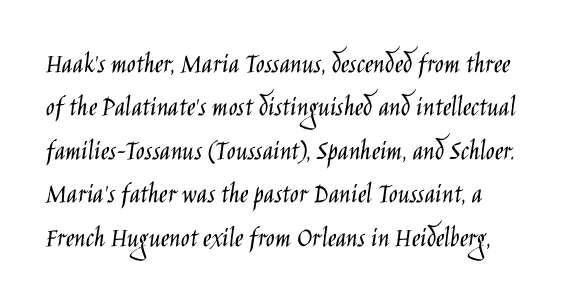
What's the leading like? Ordinary, nothing unusual. Stroke mass is kept to a normal reading level or below. This sample has the flowing, uneven cadence of proportional lettering. The designer went with a sans here, leaving each stem footless. The rendering keeps characters at their native spacing.
